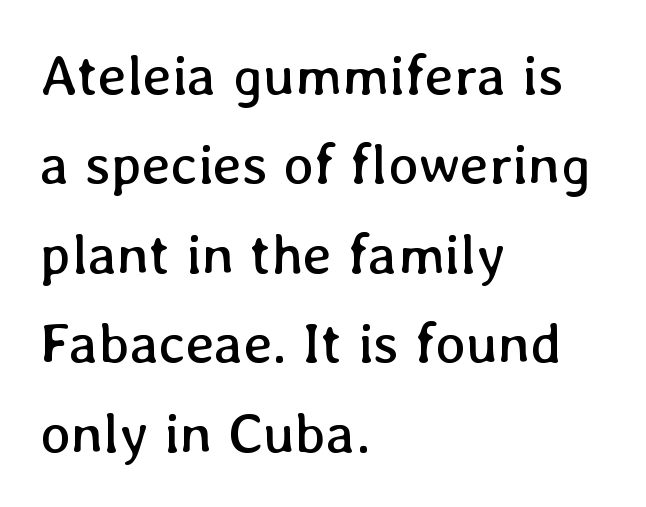
These lines sit exactly where default settings would place them. Do the characters align in a grid? No, the font is proportional. Layout note: lines flush left. Is the stroke heavy? The answer is a plain regular-or-lighter. This sample uses an upright cut, with every glyph sitting square on the baseline.
